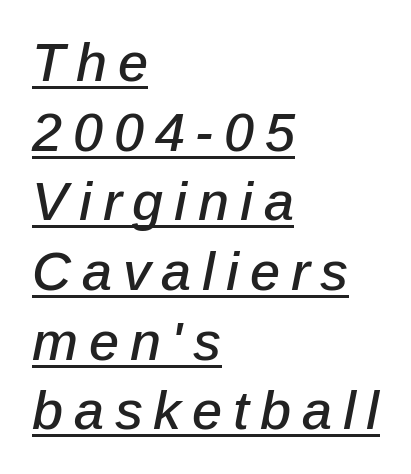
Q: Is the text italic (slanted)? A: Yes, it leans right by about 12 degrees.
Q: Is the text underlined? A: Yes.
Q: How is the paragraph aligned? A: Left-aligned.
Q: Is the spacing between letters normal or unusually wide? A: Unusually wide.
Q: Is the spacing between lines tight, normal or loose? A: Normal.
Q: Width (condensed, normal, or wide)? A: Normal.
Q: Stroke contrast? A: Low.
Q: x-height? A: Medium.
Q: Monospaced? A: No.
